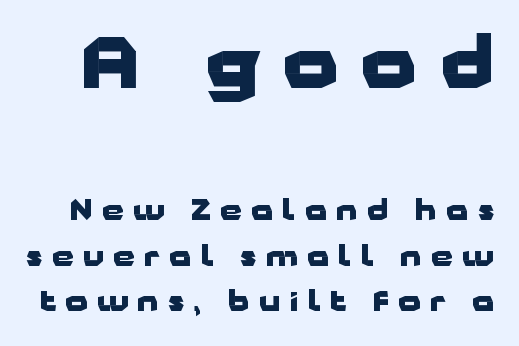
Q: Is the text bold? A: Yes.
Q: Is the text italic (slanted)? A: No, it is upright.
Q: Is the typeface a serif or a sans-serif typeface? A: Sans-serif.
Q: Is the text underlined? A: No.
Q: Is the spacing between letters normal or unusually wide? A: Unusually wide.
Q: Is the spacing between lines tight, normal or loose? A: Normal.
Q: Which block of text is set in a larger size, the first (top) or the second (bottom)? A: The first (top) one.
Q: Width (condensed, normal, or wide)? A: Wide.
Q: Stroke contrast? A: Low.
Q: x-height? A: Medium.
Q: Monospaced? A: No.
